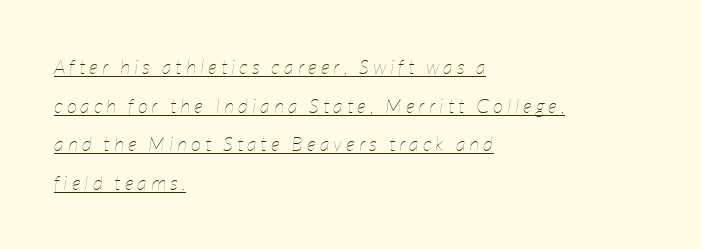
Q: Is the text bold? A: No.
Q: Is the text italic (slanted)? A: Yes, it leans right by about 7 degrees.
Q: Is the text underlined? A: Yes.
Q: How is the paragraph aligned? A: Left-aligned.
Q: Is the spacing between letters normal or unusually wide? A: Unusually wide.
Q: Is the spacing between lines tight, normal or loose? A: Loose.
